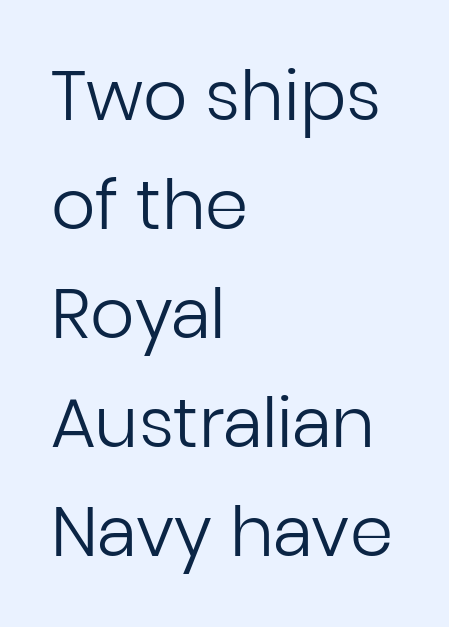
The image shows 69 px regular-weight sans-serif type, upright; set left-aligned, normal line spacing (1.58x), normal letter spacing, not underlined; low stroke contrast and a medium x-height.
